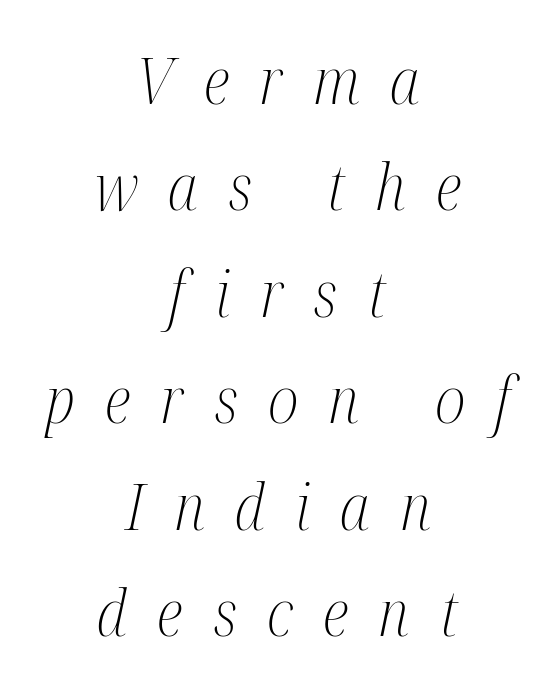
{"serif": "yes", "italic": "yes", "lean": "right", "slant_degrees": 12, "bold": "no", "weight": "light", "width": "condensed", "stroke_contrast": "medium", "x_height": "medium", "monospaced": "no", "underline": "no", "align": "center", "line_spacing": "normal", "line_spacing_ratio": 1.69, "letter_spacing": "wide", "letter_spacing_em": 0.48, "glyph_px": 63}
